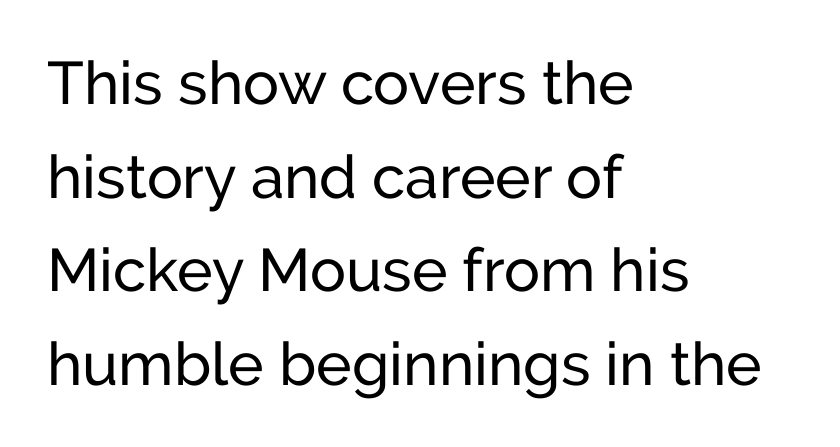
{"serif": "no", "italic": "no", "width": "normal", "stroke_contrast": "low", "x_height": "medium", "monospaced": "no", "underline": "no", "align": "left", "line_spacing": "normal", "line_spacing_ratio": 1.56, "letter_spacing": "normal", "letter_spacing_em": 0.0, "glyph_px": 60}
